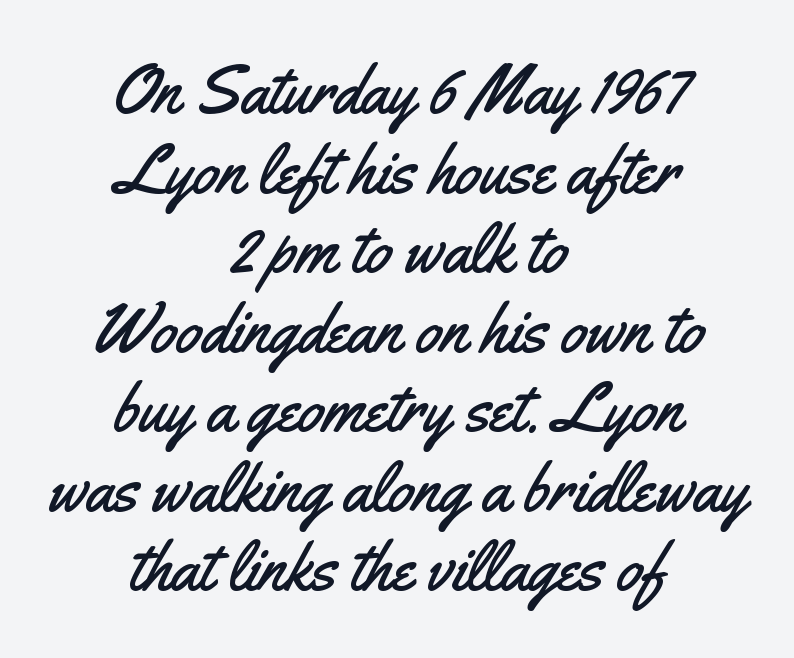
What stands out about the letter spacing? Nothing — it is the standard amount. The text was rendered using a sans face with plain stroke endings. Centered paragraph, ragged on both sides. The glyphs are unaccompanied by any horizontal stroke below them.
